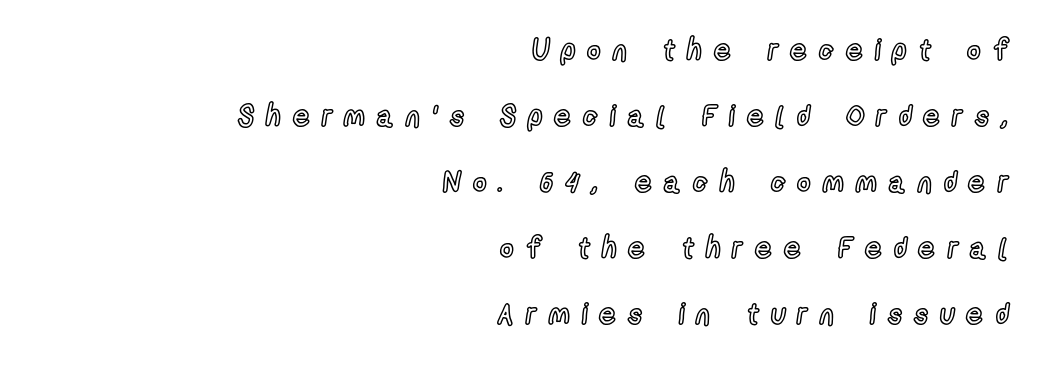
Q: Is the text italic (slanted)? A: Yes.
Q: Is the text underlined? A: No.
Q: How is the paragraph aligned? A: Right-aligned.
Q: Is the spacing between letters normal or unusually wide? A: Unusually wide.
Q: Is the spacing between lines tight, normal or loose? A: Loose.
Q: Width (condensed, normal, or wide)? A: Condensed.
Q: x-height? A: Medium.
Q: Monospaced? A: No.
